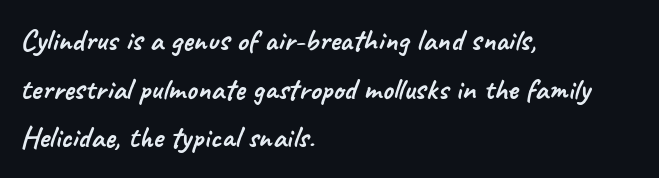
{"serif": "no", "width": "normal", "stroke_contrast": "low", "x_height": "small", "monospaced": "no", "underline": "no", "align": "left", "line_spacing": "normal", "line_spacing_ratio": 1.57, "letter_spacing": "normal", "letter_spacing_em": 0.0, "glyph_px": 31}
